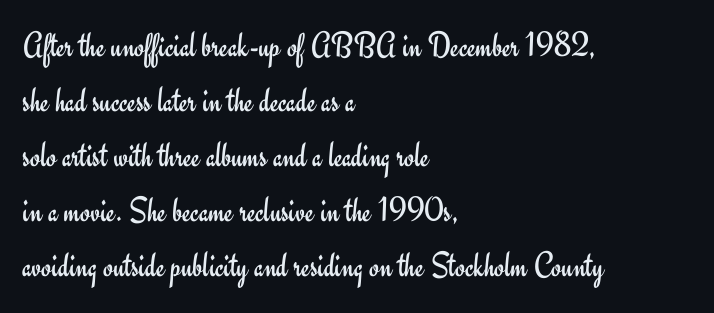
The image shows 36 px regular-weight sans-serif type; set left-aligned, normal line spacing (1.53x), normal letter spacing, not underlined; low stroke contrast and a small x-height.
